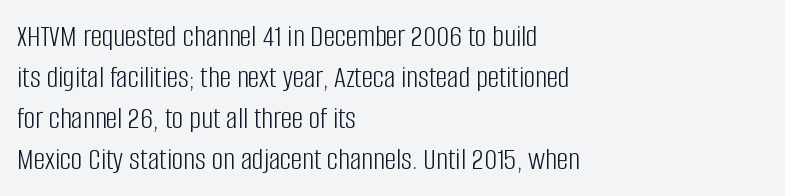
Rows of type keep a routine distance in the vertical direction. These lines were composed using upright roman letters. This is not heavy type; no bold has been used. Bare-footed words on every line. The compositor pushed each line to the left boundary.
